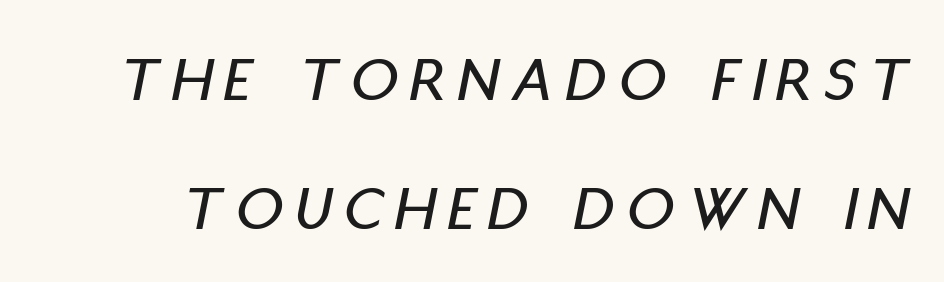
{"italic": "yes", "lean": "right", "slant_degrees": 11, "width": "condensed", "stroke_contrast": "low", "x_height": "large", "monospaced": "no", "underline": "no", "line_spacing": "loose", "line_spacing_ratio": 1.98, "letter_spacing": "wide", "letter_spacing_em": 0.21, "glyph_px": 65}
